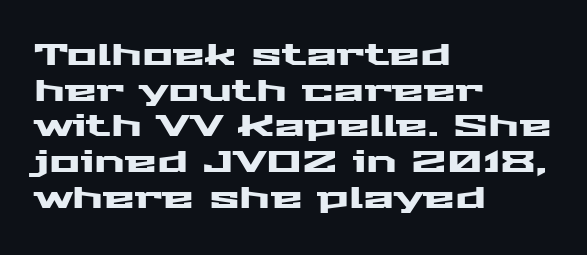
The image shows 29 px wide sans-serif type, upright; set left-aligned, line spacing 1.23x, normal letter spacing, not underlined; medium stroke contrast and a medium x-height.
